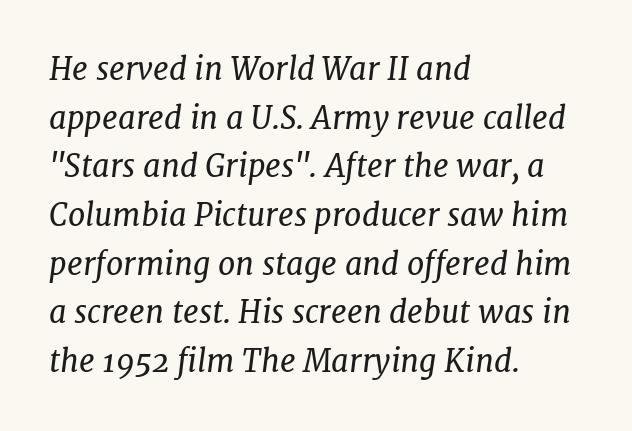
The image shows 31 px regular-weight serif type, italic (leaning right); set left-aligned, normal line spacing (1.57x), normal letter spacing, not underlined; low stroke contrast and a medium x-height.
